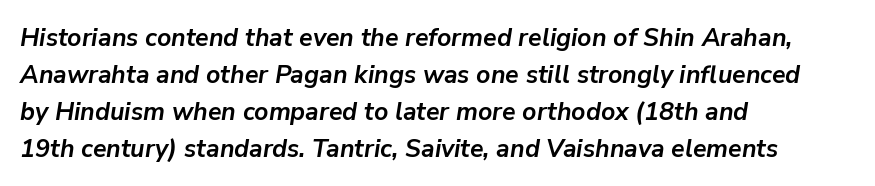
{"italic": "yes", "lean": "right", "slant_degrees": 9, "bold": "yes", "underline": "no", "align": "left", "line_spacing": "normal", "line_spacing_ratio": 1.48, "letter_spacing": "normal", "letter_spacing_em": 0.0, "glyph_px": 25}
